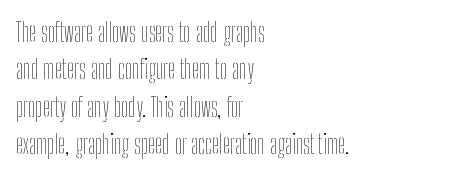
Is the letter spacing exaggerated? No — it looks like the ordinary default. This block has exactly the height ordinary leading produces. This is the regular roman posture of the typeface. Weight: not bold — regular or lighter.
